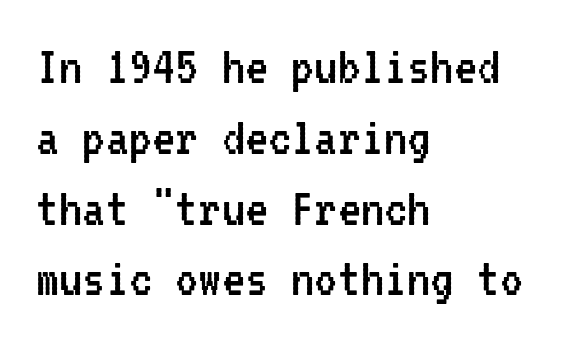
The image shows 58 px regular-weight, condensed sans-serif type, upright, monospaced; set left-aligned, line spacing 1.22x, normal letter spacing, not underlined; low stroke contrast and a medium x-height.
